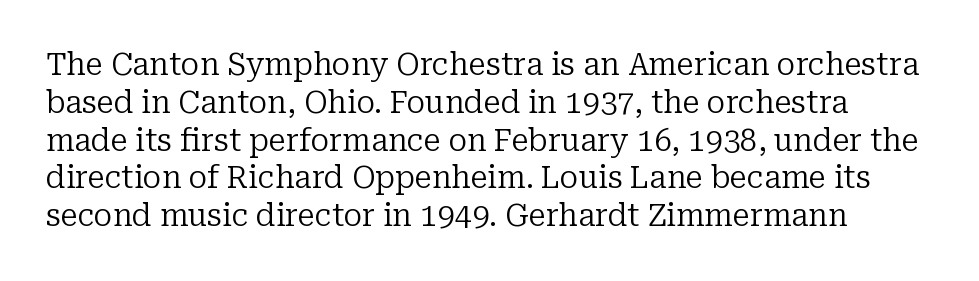
Q: Is the text bold? A: No.
Q: Is the text italic (slanted)? A: No, it is upright.
Q: Is the typeface a serif or a sans-serif typeface? A: Serif.
Q: Is the text underlined? A: No.
Q: Is the spacing between letters normal or unusually wide? A: Normal.
Q: Width (condensed, normal, or wide)? A: Normal.
Q: Stroke contrast? A: Low.
Q: x-height? A: Medium.
Q: Monospaced? A: No.
